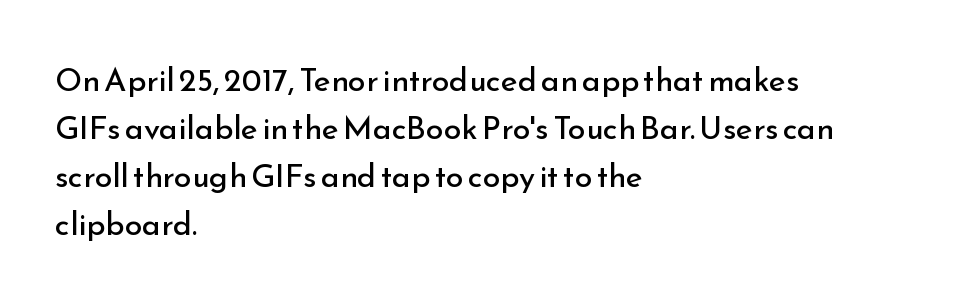
Q: Is the text bold? A: No.
Q: Is the text italic (slanted)? A: No, it is upright.
Q: Is the typeface a serif or a sans-serif typeface? A: Sans-serif.
Q: Is the text underlined? A: No.
Q: How is the paragraph aligned? A: Left-aligned.
Q: Is the spacing between letters normal or unusually wide? A: Normal.
Q: Is the spacing between lines tight, normal or loose? A: Normal.
Q: Width (condensed, normal, or wide)? A: Normal.
Q: Stroke contrast? A: Low.
Q: x-height? A: Small.
Q: Monospaced? A: No.
